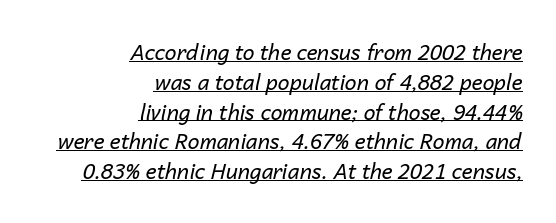
Does the lettering tilt? It does — this is italic. Tracking value appears to be zero — textbook default spacing. Underline: present. Counters stay open thanks to moderate or lighter strokes. Regarding leading, the lines here are spaced in the standard way.
